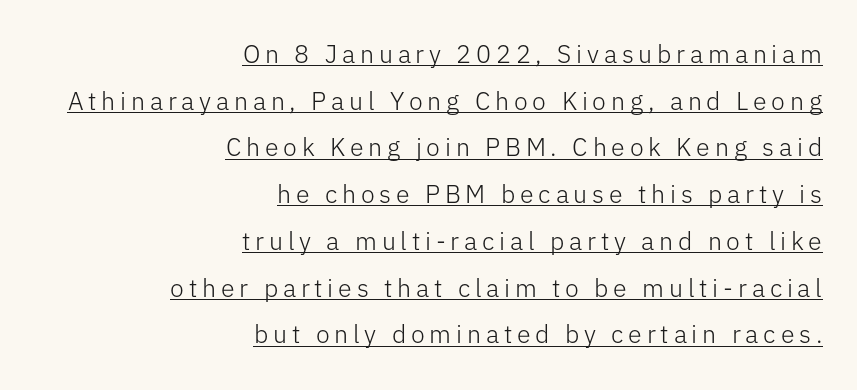
Q: Is the text bold? A: No.
Q: Is the text italic (slanted)? A: No, it is upright.
Q: Is the text underlined? A: Yes.
Q: How is the paragraph aligned? A: Right-aligned.
